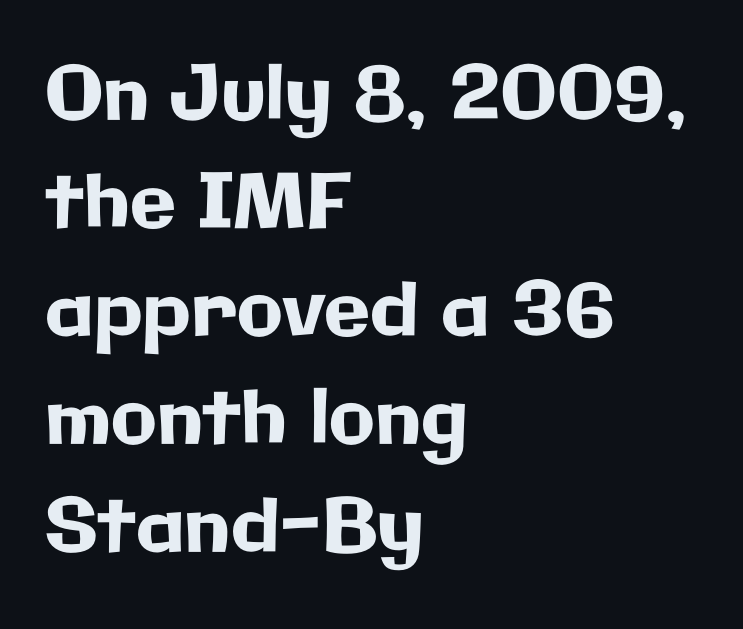
Q: Is the text italic (slanted)? A: No, it is upright.
Q: Is the typeface a serif or a sans-serif typeface? A: Sans-serif.
Q: Is the text underlined? A: No.
Q: How is the paragraph aligned? A: Left-aligned.
Q: Is the spacing between letters normal or unusually wide? A: Normal.
Q: Is the spacing between lines tight, normal or loose? A: Normal.
Q: Width (condensed, normal, or wide)? A: Normal.
Q: Stroke contrast? A: Low.
Q: x-height? A: Medium.
Q: Monospaced? A: No.
